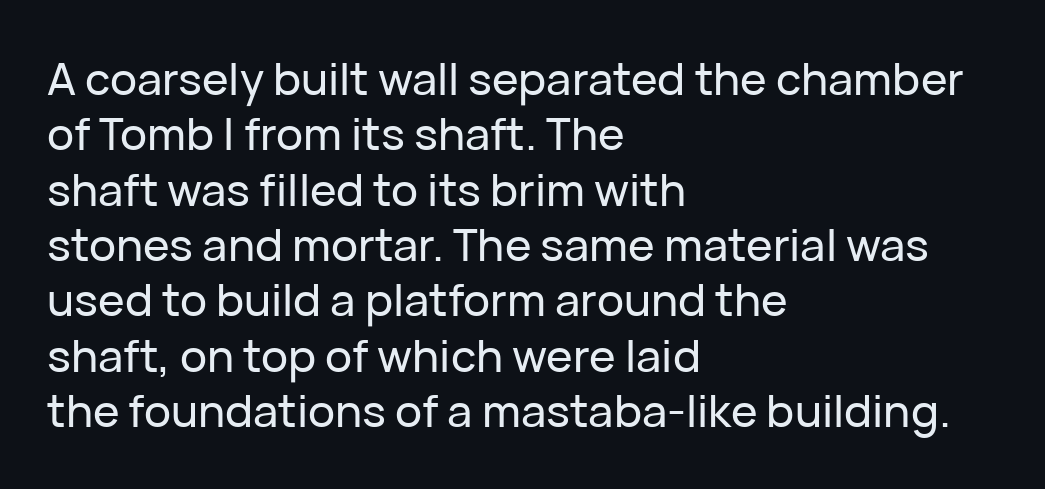
Is this a fixed-width face? No — the glyphs have proportional, varying widths. Honestly, there is no underline to notice here at all. Characters follow at the spacing the type designer built in. Designer's note — italics off, roman on. The font family rendered here belongs to the sans-serif group.
